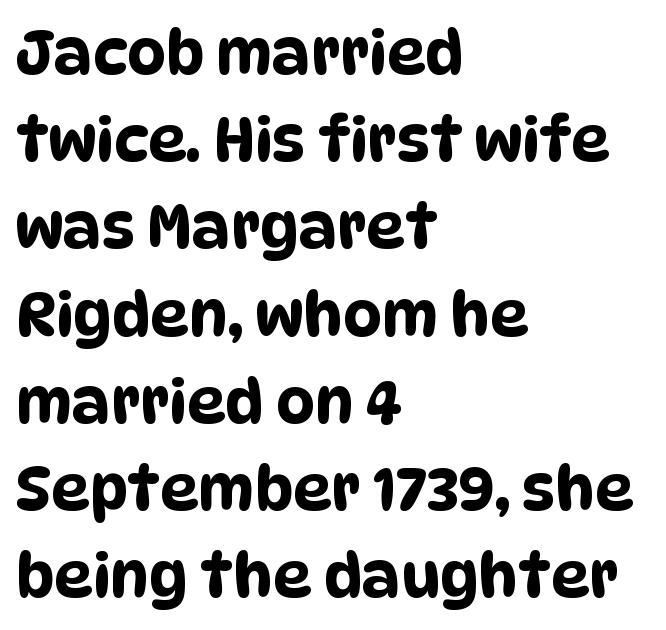
The image shows 61 px condensed sans-serif type; set left-aligned, normal line spacing (1.43x), normal letter spacing, not underlined; low stroke contrast and a large x-height.
